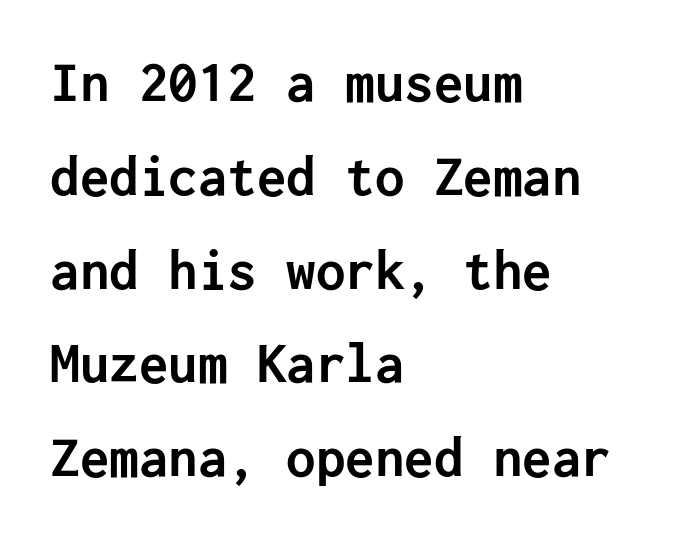
The image shows 59 px semibold sans-serif type, upright; set left-aligned, normal line spacing (1.59x), normal letter spacing, not underlined; low stroke contrast and a medium x-height.
